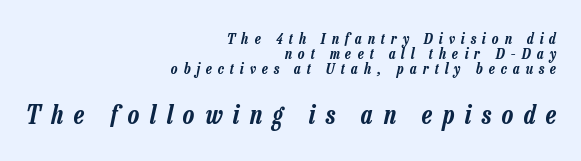
The image shows 26 px text type, italic (leaning right); set right-aligned, tight line spacing (1.0x), unusually wide letter spacing (+0.41 em), not underlined; the second (bottom) block is 1.73x larger.
